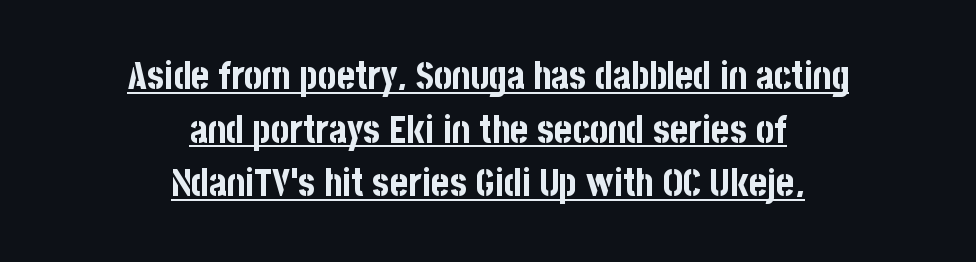
Q: Is the text bold? A: Yes.
Q: Is the text italic (slanted)? A: No, it is upright.
Q: Is the typeface a serif or a sans-serif typeface? A: Sans-serif.
Q: Is the text underlined? A: Yes.
Q: How is the paragraph aligned? A: Centered.
Q: Is the spacing between letters normal or unusually wide? A: Normal.
Q: Is the spacing between lines tight, normal or loose? A: Normal.
Q: Width (condensed, normal, or wide)? A: Condensed.
Q: Stroke contrast? A: Low.
Q: x-height? A: Large.
Q: Monospaced? A: No.
